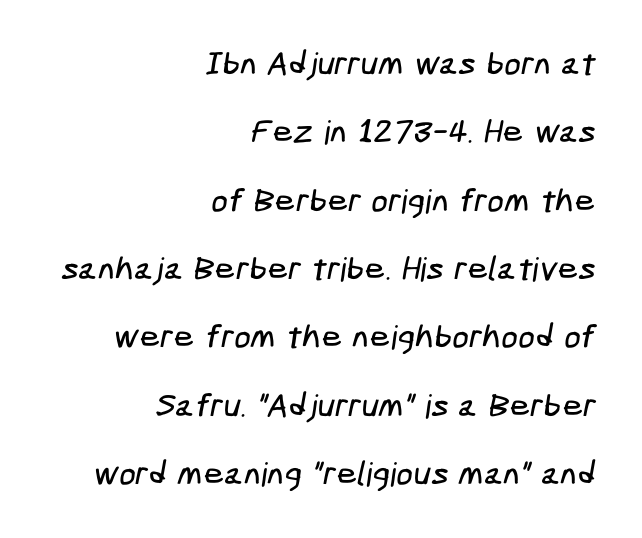
The letters carry no serifs — their stems end cleanly without finishing strokes. Look at the tracking — it's just the regular setting, nothing added. The rendering uses a large line-height, opening up the rows. Quick note: underline off. Each line ends at the same right margin while the left side varies.
